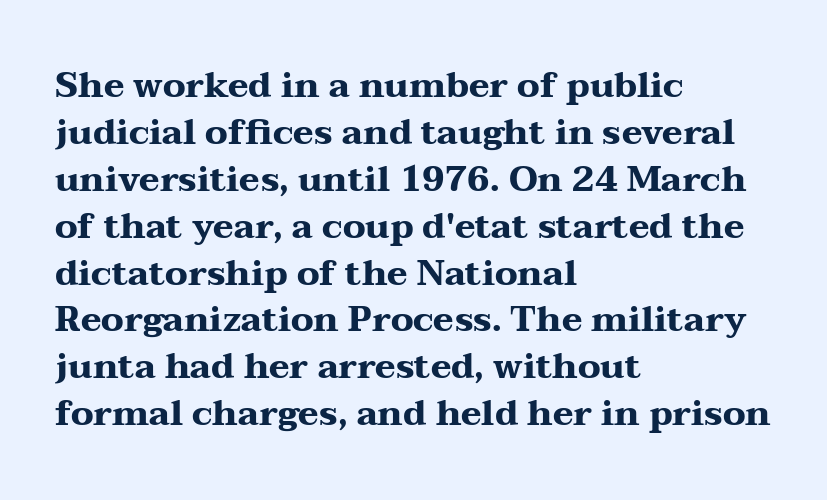
Q: Is the text bold? A: Yes.
Q: Is the text italic (slanted)? A: No, it is upright.
Q: Is the typeface a serif or a sans-serif typeface? A: Serif.
Q: Is the text underlined? A: No.
Q: How is the paragraph aligned? A: Left-aligned.
Q: Is the spacing between letters normal or unusually wide? A: Normal.
Q: Is the spacing between lines tight, normal or loose? A: Normal.
Q: Width (condensed, normal, or wide)? A: Wide.
Q: Stroke contrast? A: Medium.
Q: x-height? A: Medium.
Q: Monospaced? A: No.
